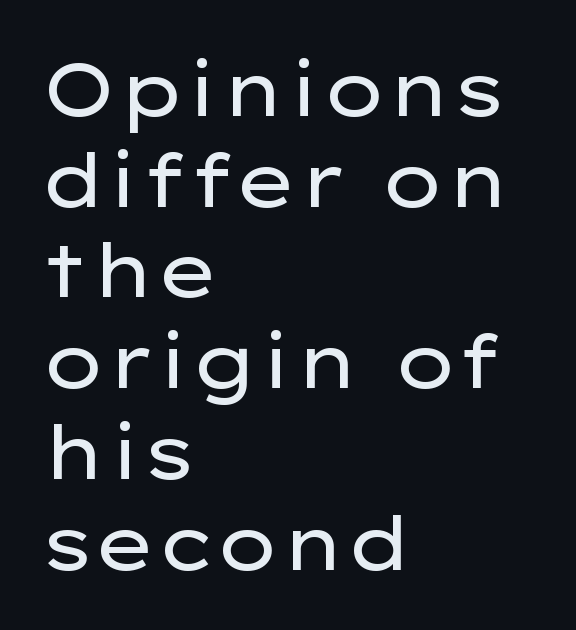
The image shows 75 px regular-weight, wide sans-serif type, upright; set left-aligned, line spacing 1.21x, normal letter spacing, not underlined; low stroke contrast and a medium x-height.
